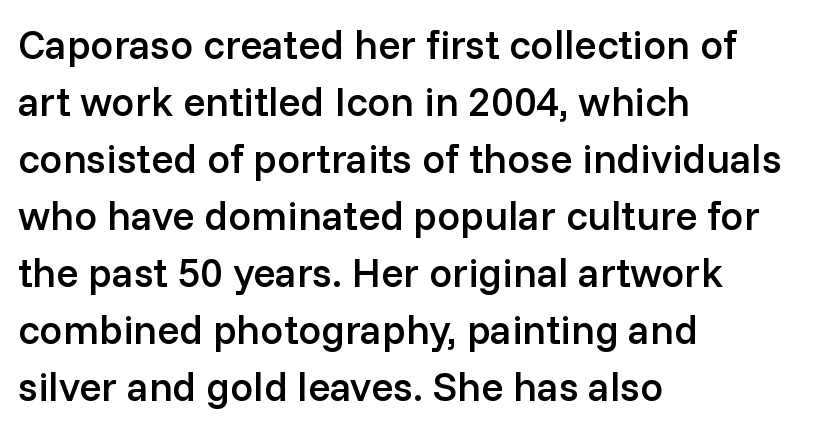
Q: Is the text bold? A: Semi-bold.
Q: Is the text italic (slanted)? A: No, it is upright.
Q: Is the typeface a serif or a sans-serif typeface? A: Sans-serif.
Q: Is the text underlined? A: No.
Q: How is the paragraph aligned? A: Left-aligned.
Q: Is the spacing between letters normal or unusually wide? A: Normal.
Q: Is the spacing between lines tight, normal or loose? A: Normal.
Q: Width (condensed, normal, or wide)? A: Normal.
Q: Stroke contrast? A: Low.
Q: x-height? A: Medium.
Q: Monospaced? A: No.
